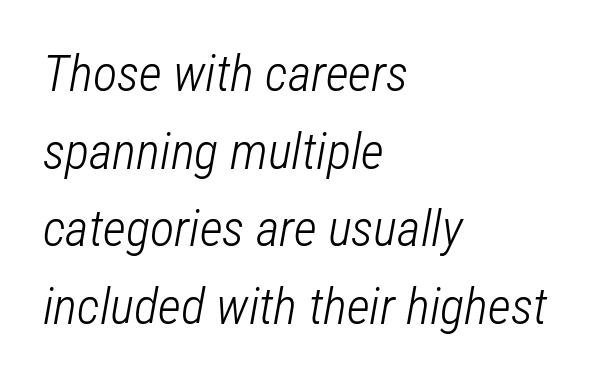
Look at the tracking — it's just the regular setting, nothing added. Visually the block forms a straight wall on the left and a jagged coastline on the right. The text carries the slant typical of an italic or oblique font. A typesetter would call this proportional, since set widths differ per character. The zone under the glyphs is completely vacant. The designer left line spacing at the default.
